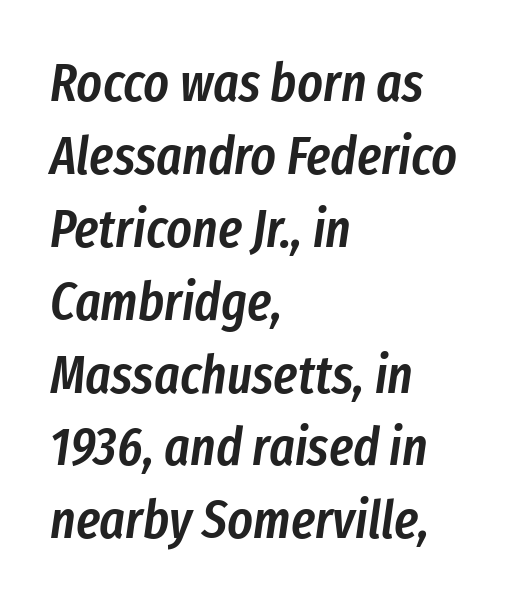
Q: Is the text bold? A: Semi-bold.
Q: Is the text italic (slanted)? A: Yes, it leans right by about 8 degrees.
Q: Is the text underlined? A: No.
Q: How is the paragraph aligned? A: Left-aligned.
Q: Is the spacing between letters normal or unusually wide? A: Normal.
Q: Is the spacing between lines tight, normal or loose? A: Normal.
Q: Width (condensed, normal, or wide)? A: Condensed.
Q: Stroke contrast? A: Low.
Q: x-height? A: Medium.
Q: Monospaced? A: No.
